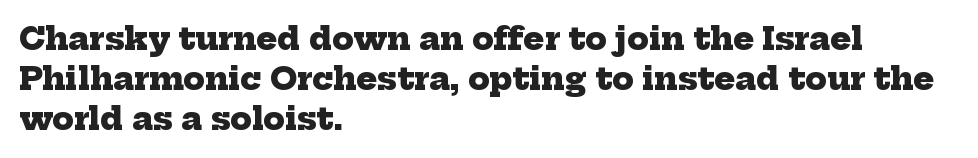
The image shows 31 px heavy serif type; set left-aligned, normal line spacing (1.29x), normal letter spacing, not underlined; low stroke contrast and a medium x-height.
